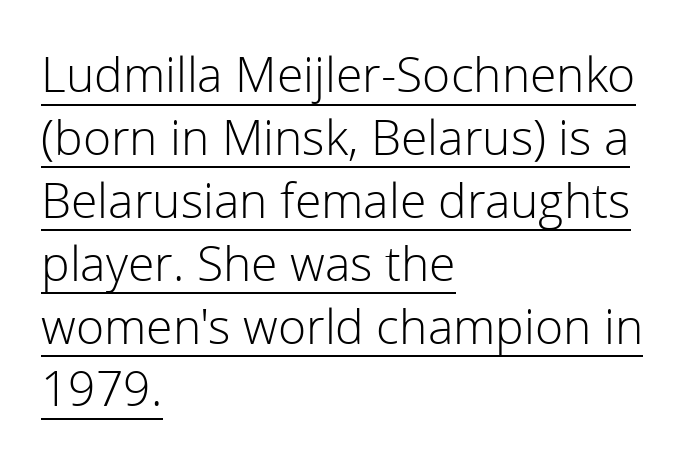
The face used here is proportionally spaced, like ordinary book or web type. Does the copy run flush right? No — it runs flush left. Is the stroke heavy? The answer is a plain regular-or-lighter. The font family rendered here belongs to the sans-serif group.
